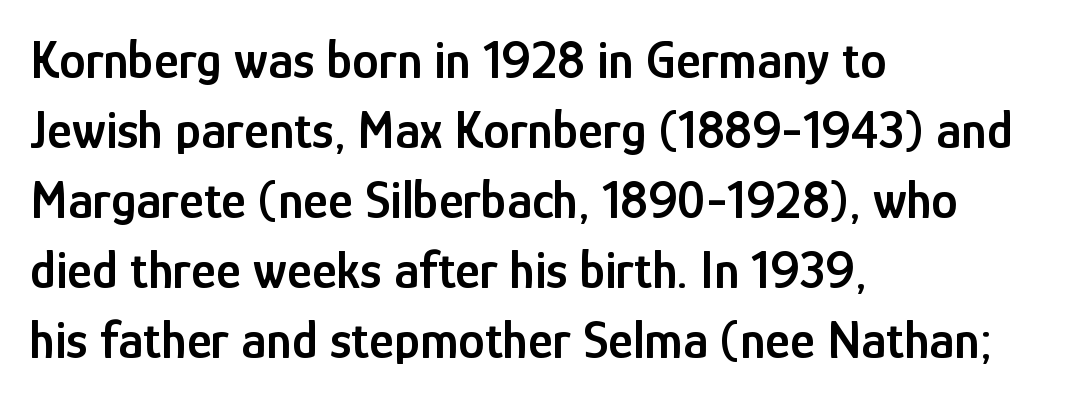
Nothing sits at the stroke ends, so this counts as sans-serif. Here the glyphs are tracked normally, forming tight word shapes. It's the straight-up-and-down kind of type. One-word summary of the alignment: left.
